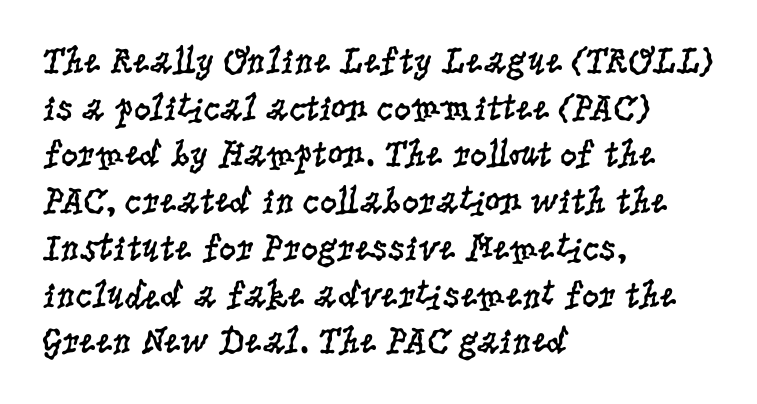
The image shows 38 px regular-weight, condensed serif type; set left-aligned, line spacing 1.23x, normal letter spacing, not underlined; low stroke contrast and a large x-height.
